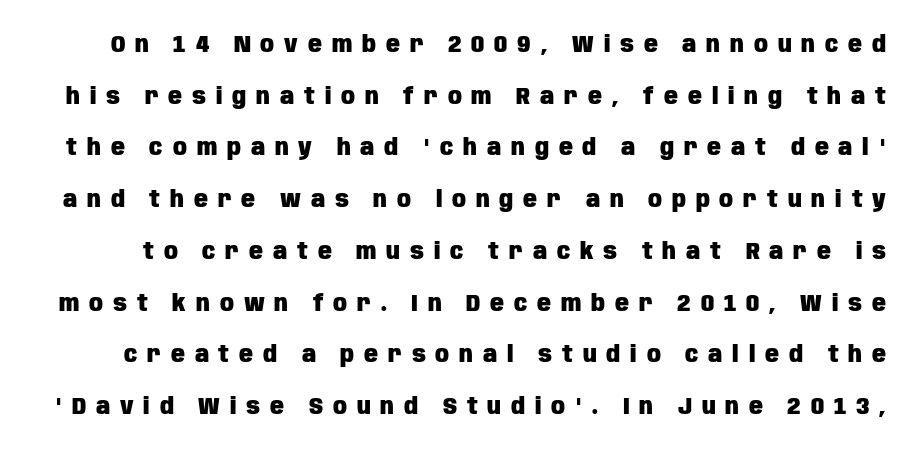
The image shows 23 px bold type, upright; set loose line spacing (2.25x), unusually wide letter spacing (+0.43 em), not underlined.
